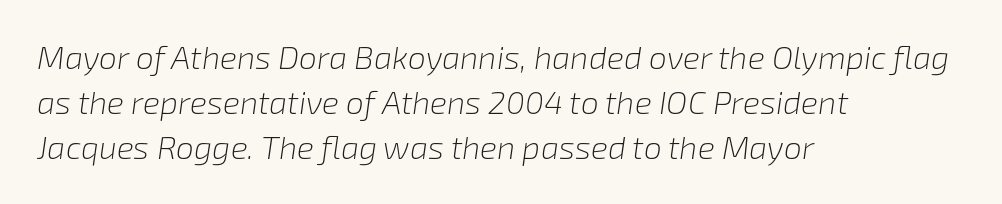
Q: Is the text bold? A: No.
Q: Is the text italic (slanted)? A: Yes, it leans right by about 8 degrees.
Q: Is the text underlined? A: No.
Q: How is the paragraph aligned? A: Left-aligned.
Q: Is the spacing between letters normal or unusually wide? A: Normal.
Q: Is the spacing between lines tight, normal or loose? A: Normal.
Q: Width (condensed, normal, or wide)? A: Normal.
Q: Stroke contrast? A: Low.
Q: x-height? A: Medium.
Q: Monospaced? A: No.
